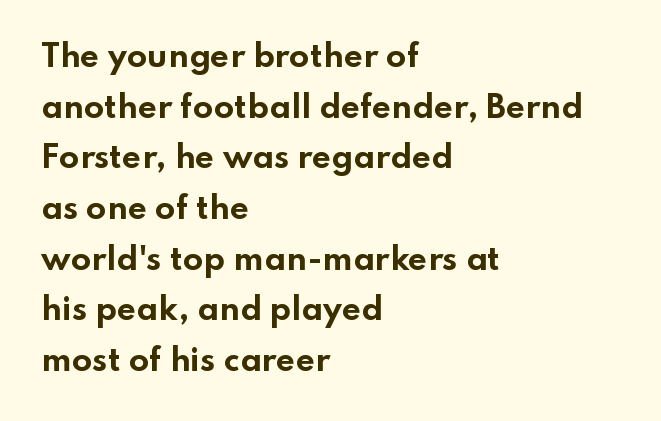
{"serif": "no", "italic": "no", "bold": "yes", "weight": "bold", "width": "wide", "stroke_contrast": "low", "x_height": "small", "monospaced": "no", "underline": "no", "align": "left", "line_spacing": "normal", "line_spacing_ratio": 1.69, "letter_spacing": "normal", "letter_spacing_em": 0.0, "glyph_px": 30}
